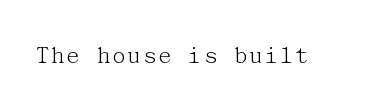
A roman cut, with each character standing at attention. Decoration check: the copy has no underline. The gaps between neighbouring characters are ordinary and unremarkable. Bold? No — there's no thickening of the strokes.
